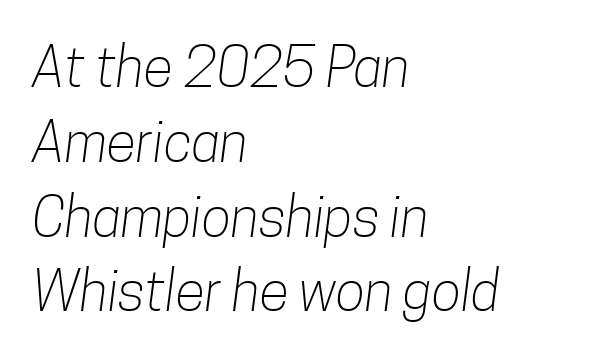
{"serif": "no", "bold": "no", "weight": "light", "width": "condensed", "stroke_contrast": "low", "x_height": "medium", "monospaced": "no", "underline": "no", "align": "left", "line_spacing": "normal", "line_spacing_ratio": 1.36, "letter_spacing": "normal", "letter_spacing_em": 0.0, "glyph_px": 55}
